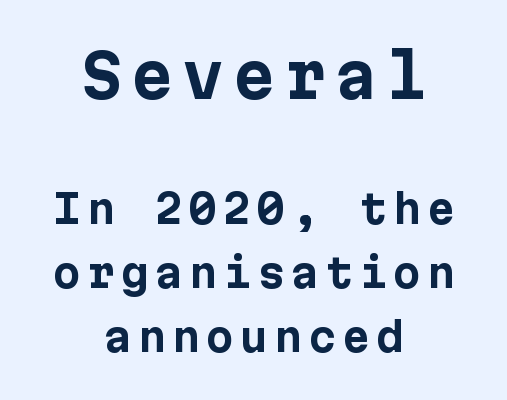
{"serif": "no", "italic": "no", "bold": "yes", "weight": "bold", "width": "normal", "stroke_contrast": "low", "x_height": "medium", "underline": "no", "align": "center", "line_spacing": "normal", "line_spacing_ratio": 1.61, "larger_block": "first", "size_ratio": 1.5, "glyph_px": 60}
